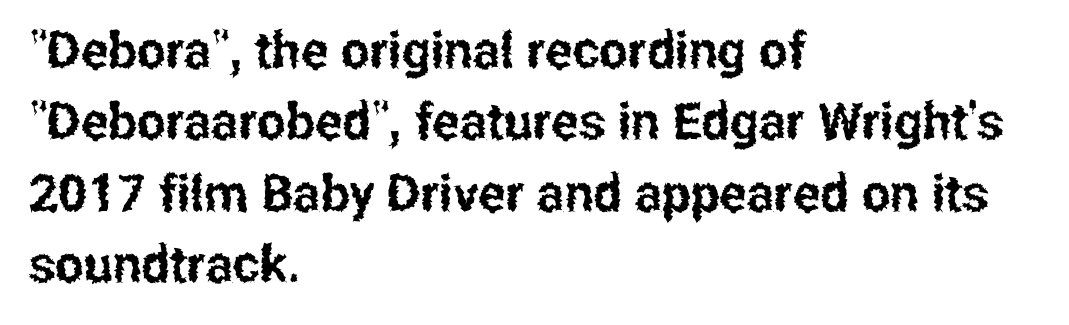
The image shows 51 px condensed sans-serif type, upright; set left-aligned, normal line spacing (1.4x), normal letter spacing, not underlined; low stroke contrast and a medium x-height.
